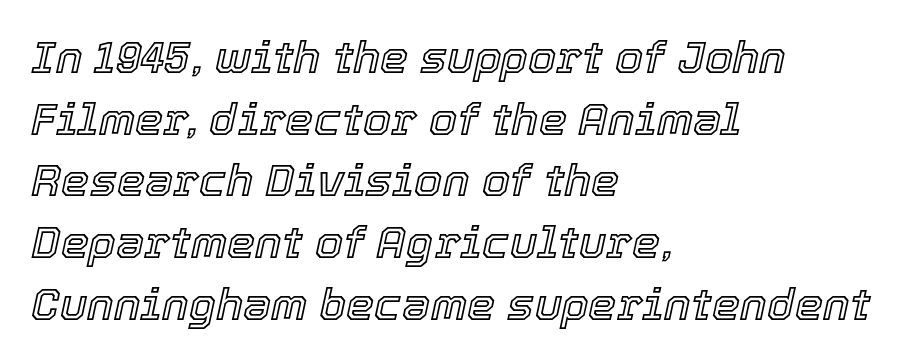
The image shows 45 px text type, italic (leaning right); set left-aligned, normal line spacing (1.37x), normal letter spacing, not underlined; a medium x-height.
